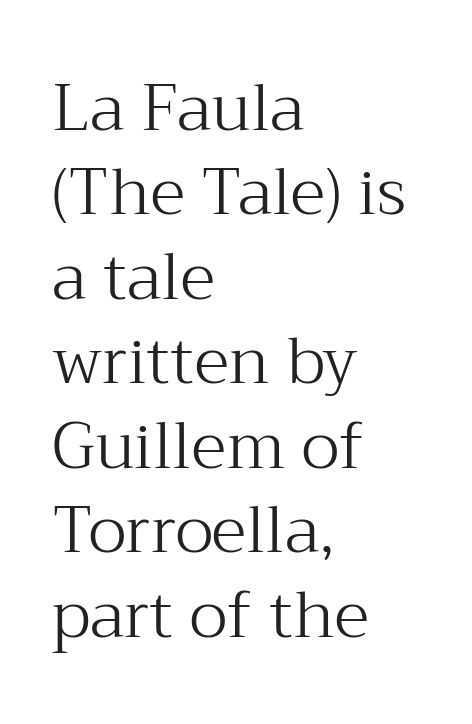
The image shows 65 px light serif type, upright; set left-aligned, normal line spacing (1.3x), normal letter spacing, not underlined; medium stroke contrast and a medium x-height.
